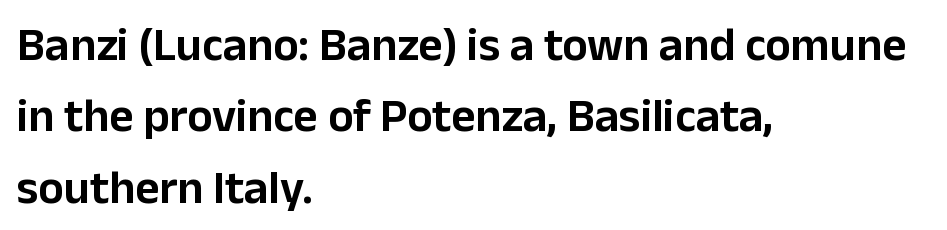
The image shows 47 px sans-serif type, upright; set left-aligned, normal line spacing (1.52x), normal letter spacing, not underlined; low stroke contrast and a medium x-height.
